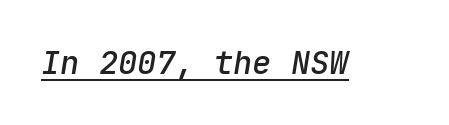
Posture: slanted. Look at the stroke-to-counter ratio: somewhat heavy, a semibold. Caption: standard tracking, unaltered. These lines are rendered in a fixed-pitch font.
